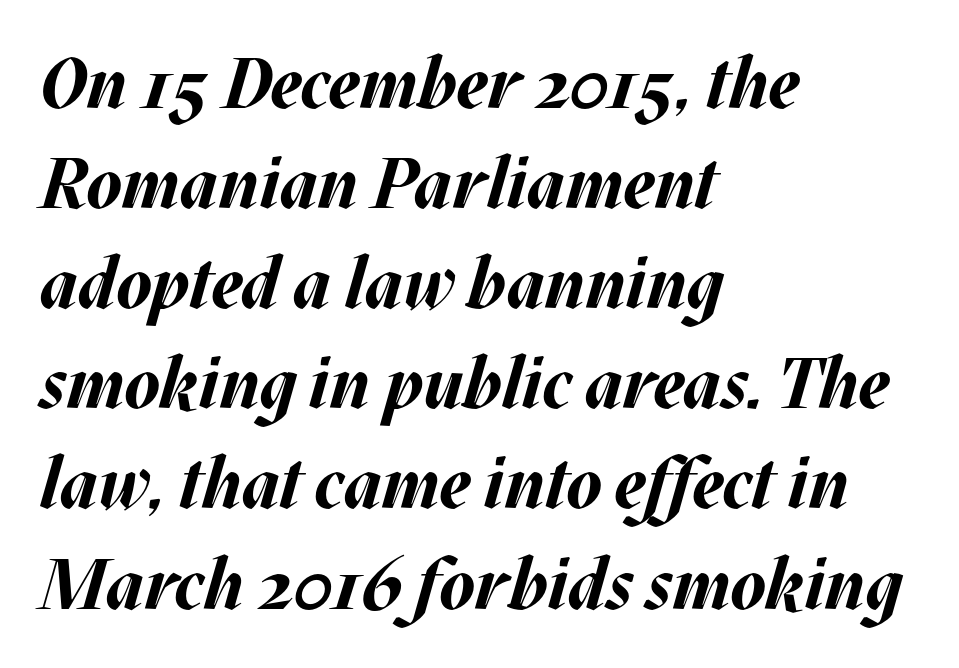
The sample has been set heavy, in full bold. Each new line begins a customary step beneath the previous one. In terms of letterspacing, this is plain default setting. Just letters on the line, the space beneath them empty. Slanted lettering throughout.
